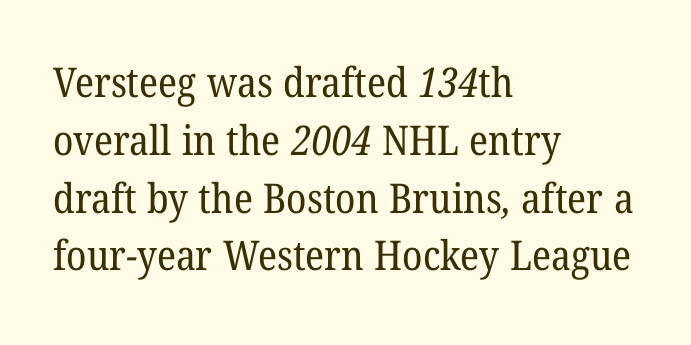
{"serif": "yes", "bold": "no", "weight": "regular", "width": "normal", "stroke_contrast": "low", "x_height": "medium", "monospaced": "no", "underline": "no", "align": "left", "line_spacing": "normal", "line_spacing_ratio": 1.41, "letter_spacing": "normal", "letter_spacing_em": 0.0, "glyph_px": 41}
